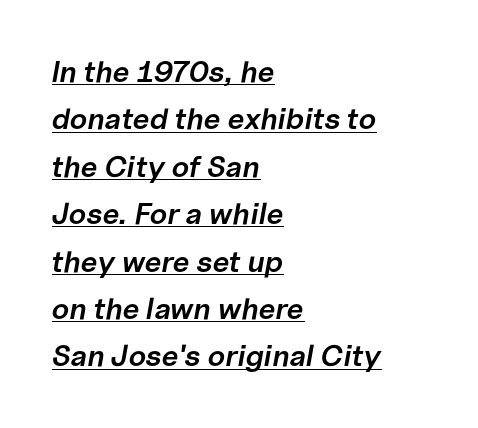
{"italic": "yes", "lean": "right", "slant_degrees": 10, "bold": "semi", "weight": "semibold", "width": "normal", "stroke_contrast": "low", "x_height": "medium", "monospaced": "no", "underline": "yes", "align": "left", "line_spacing": "normal", "line_spacing_ratio": 1.58, "letter_spacing": "normal", "letter_spacing_em": 0.0, "glyph_px": 30}
